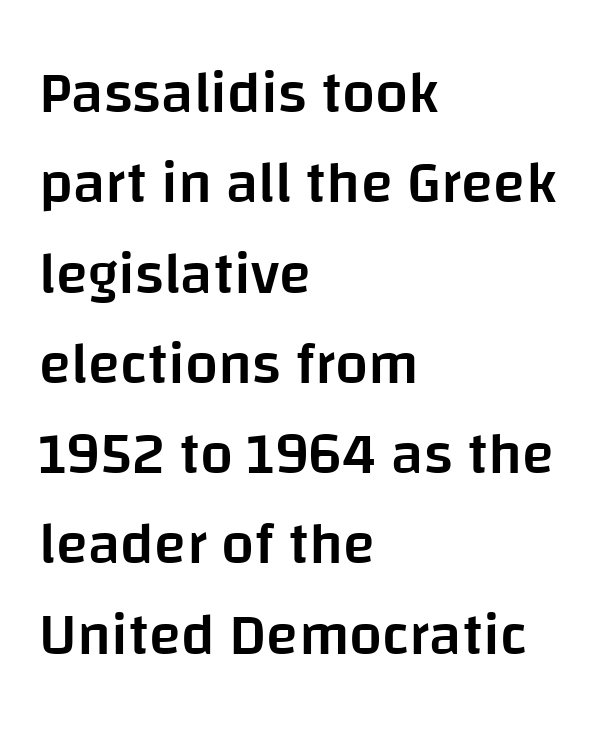
Which margin do the lines hug? The left one — the right edge is uneven. This is sans-serif lettering, the kind often seen on screens and signage. In terms of letterspacing, this is plain default setting. The passage shown is typed in a proportional face where columns would drift. Notice the strokes are somewhat thickened but not fully heavy: this is a semibold. The space directly below the letters is spotless.
